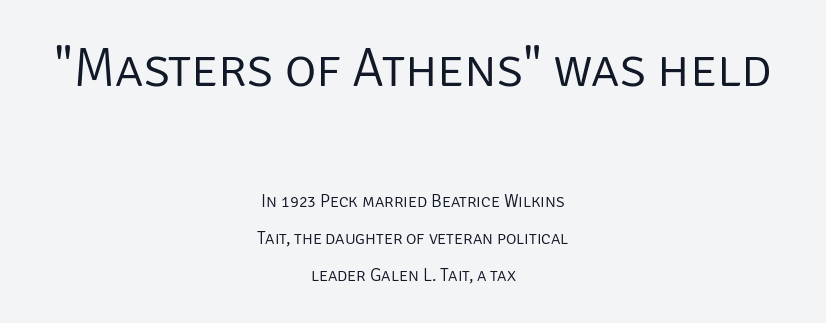
Q: Is the text bold? A: No.
Q: Is the text italic (slanted)? A: No, it is upright.
Q: Is the typeface a serif or a sans-serif typeface? A: Sans-serif.
Q: Is the text underlined? A: No.
Q: How is the paragraph aligned? A: Centered.
Q: Is the spacing between letters normal or unusually wide? A: Normal.
Q: Is the spacing between lines tight, normal or loose? A: Loose.
Q: Which block of text is set in a larger size, the first (top) or the second (bottom)? A: The first (top) one.
Q: Width (condensed, normal, or wide)? A: Normal.
Q: Stroke contrast? A: Low.
Q: x-height? A: Large.
Q: Monospaced? A: No.
